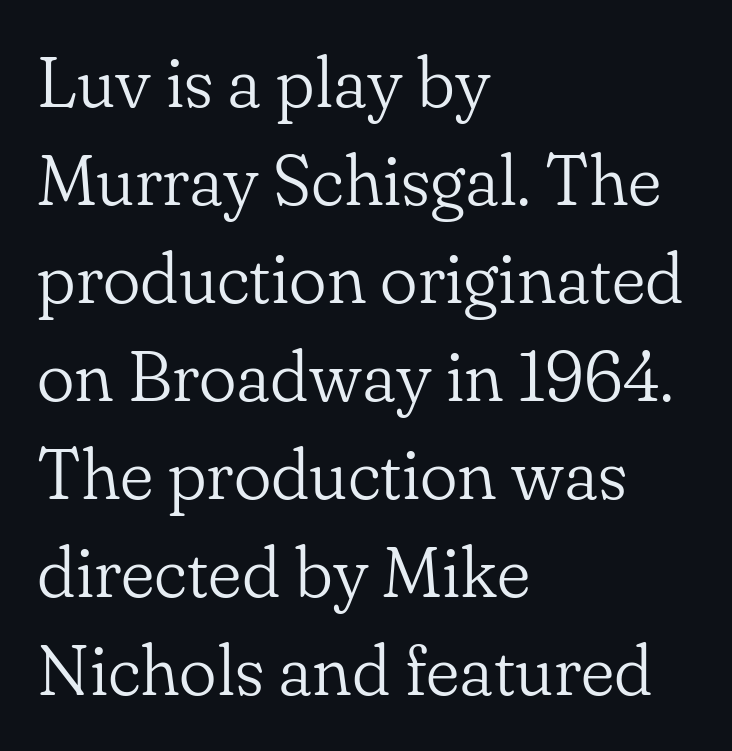
{"serif": "yes", "italic": "no", "bold": "no", "weight": "light", "width": "normal", "stroke_contrast": "low", "x_height": "small", "monospaced": "no", "underline": "no", "align": "left", "line_spacing": "normal", "line_spacing_ratio": 1.38, "letter_spacing": "normal", "letter_spacing_em": 0.0, "glyph_px": 71}
